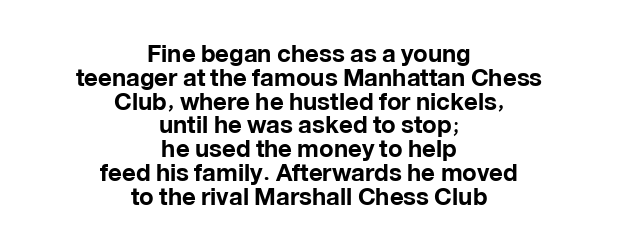
The image shows 24 px bold type, upright; set centered, tight line spacing (0.99x), normal letter spacing, not underlined.
